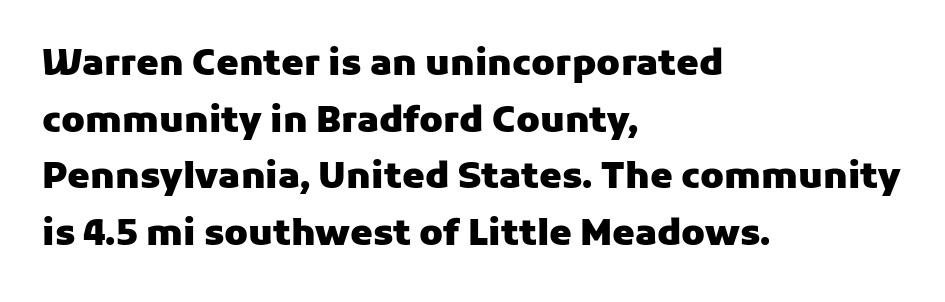
Do the letters lean? They stand straight. Typographically, this falls in the sans-serif category. This sample keeps an unexceptional amount of space between lines. Descender tails drop into unmarked territory. You could call the tracking neutral — neither tight nor loose.
